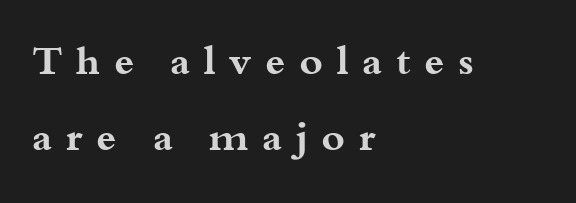
Q: Is the text bold? A: Yes.
Q: Is the text italic (slanted)? A: No, it is upright.
Q: Is the typeface a serif or a sans-serif typeface? A: Serif.
Q: Is the text underlined? A: No.
Q: How is the paragraph aligned? A: Left-aligned.
Q: Is the spacing between letters normal or unusually wide? A: Unusually wide.
Q: Is the spacing between lines tight, normal or loose? A: Loose.
Q: Width (condensed, normal, or wide)? A: Wide.
Q: Stroke contrast? A: Medium.
Q: x-height? A: Small.
Q: Monospaced? A: No.
